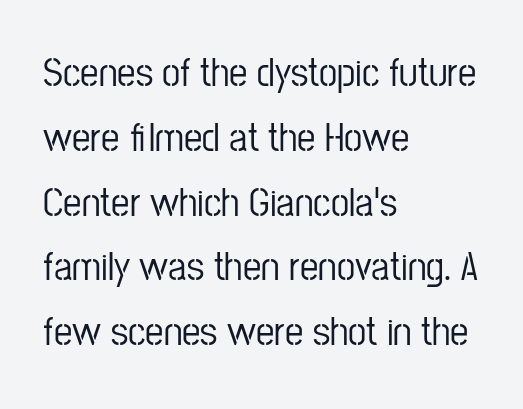
{"serif": "no", "italic": "no", "width": "condensed", "stroke_contrast": "low", "x_height": "medium", "monospaced": "no", "underline": "no", "align": "left", "line_spacing": "normal", "line_spacing_ratio": 1.58, "letter_spacing": "normal", "letter_spacing_em": 0.0, "glyph_px": 41}
